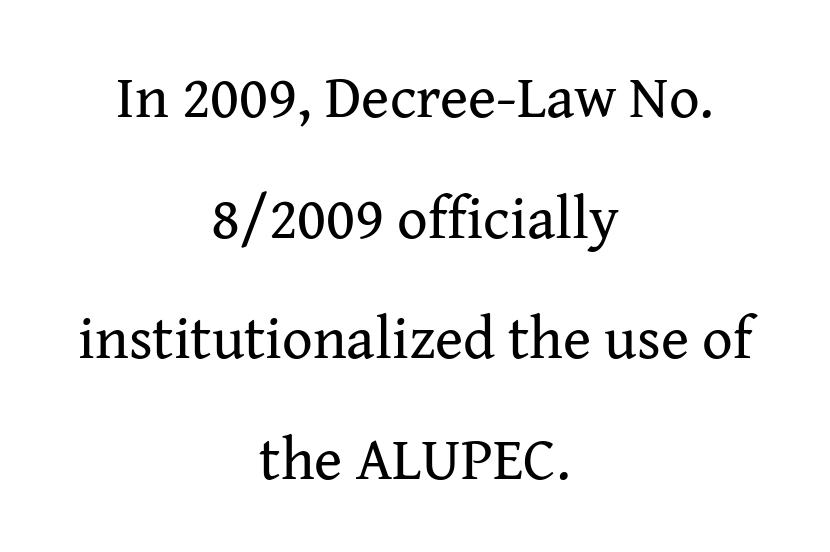
{"serif": "yes", "italic": "no", "bold": "no", "weight": "regular", "width": "normal", "stroke_contrast": "medium", "x_height": "medium", "monospaced": "no", "underline": "no", "align": "center", "line_spacing": "loose", "line_spacing_ratio": 2.01, "letter_spacing": "normal", "letter_spacing_em": 0.0, "glyph_px": 60}
